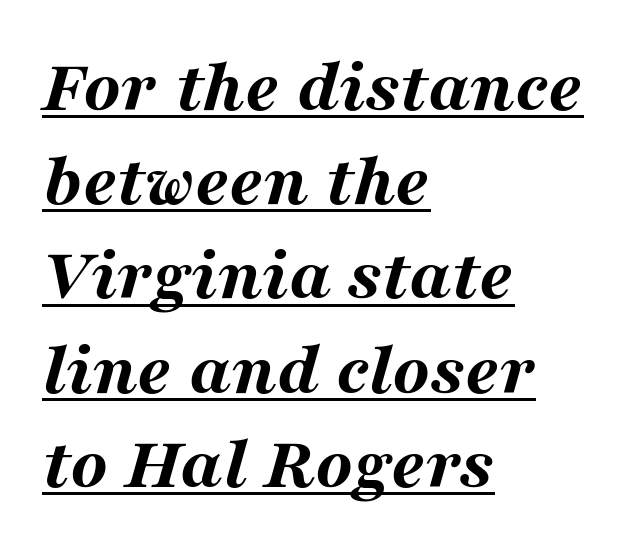
Q: Is the text bold? A: Yes.
Q: Is the text italic (slanted)? A: Yes, it leans right by about 16 degrees.
Q: Is the text underlined? A: Yes.
Q: How is the paragraph aligned? A: Left-aligned.
Q: Is the spacing between letters normal or unusually wide? A: Normal.
Q: Width (condensed, normal, or wide)? A: Wide.
Q: Stroke contrast? A: Medium.
Q: x-height? A: Medium.
Q: Monospaced? A: No.
